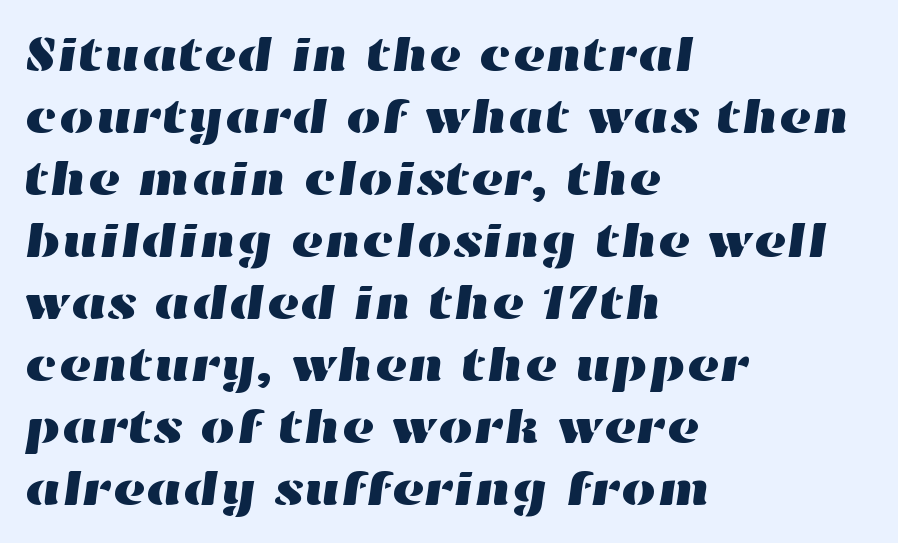
Varying glyph widths throughout — classic text-font behaviour. In terms of letterspacing, this is plain default setting. Each line starts at the same left margin while the right side varies. Check the space under the baseline: it is left empty.
